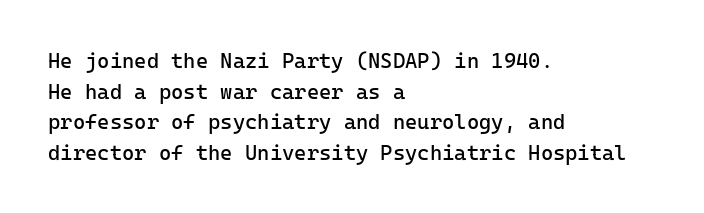
{"italic": "no", "bold": "no", "underline": "no", "align": "left", "line_spacing": "normal", "line_spacing_ratio": 1.46, "letter_spacing": "normal", "letter_spacing_em": 0.0, "glyph_px": 21}
